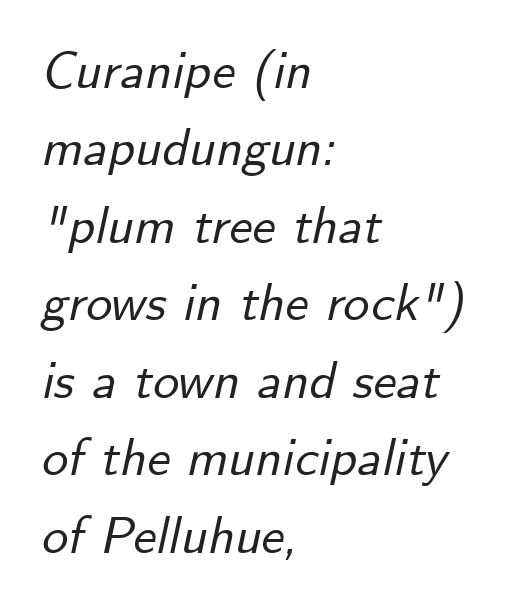
Q: Is the text italic (slanted)? A: Yes, it leans right by about 12 degrees.
Q: Is the text underlined? A: No.
Q: How is the paragraph aligned? A: Left-aligned.
Q: Is the spacing between letters normal or unusually wide? A: Normal.
Q: Is the spacing between lines tight, normal or loose? A: Normal.
Q: Width (condensed, normal, or wide)? A: Normal.
Q: Stroke contrast? A: Low.
Q: x-height? A: Small.
Q: Monospaced? A: No.
